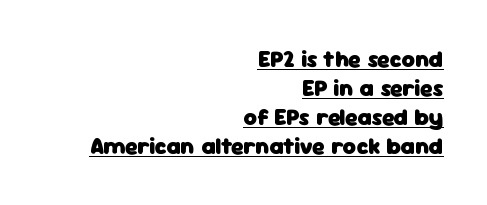
{"italic": "no", "bold": "yes", "underline": "yes", "align": "right", "line_spacing": "normal", "line_spacing_ratio": 1.26, "letter_spacing": "normal", "letter_spacing_em": 0.0, "glyph_px": 23}
